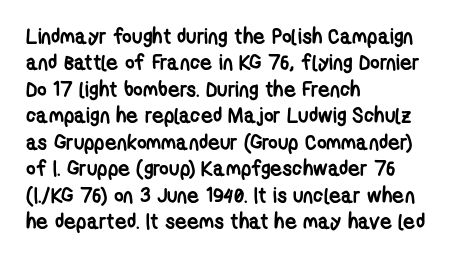
Q: Is the text bold? A: Yes.
Q: Is the text underlined? A: No.
Q: How is the paragraph aligned? A: Left-aligned.
Q: Is the spacing between letters normal or unusually wide? A: Normal.
Q: Is the spacing between lines tight, normal or loose? A: Normal.
